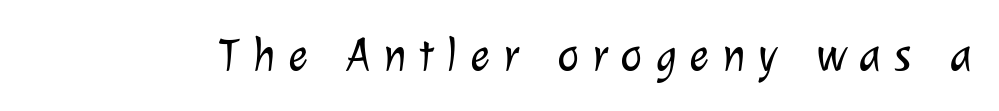
{"serif": "no", "bold": "no", "weight": "light", "width": "normal", "stroke_contrast": "low", "x_height": "medium", "monospaced": "no", "underline": "no", "letter_spacing": "wide", "letter_spacing_em": 0.27, "glyph_px": 47}
